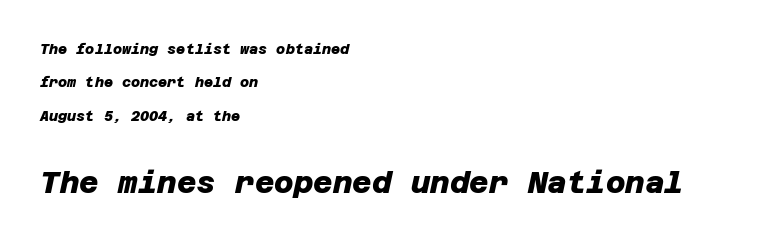
Q: Is the text bold? A: Yes.
Q: Is the typeface a serif or a sans-serif typeface? A: Sans-serif.
Q: Is the text underlined? A: No.
Q: How is the paragraph aligned? A: Left-aligned.
Q: Is the spacing between letters normal or unusually wide? A: Normal.
Q: Is the spacing between lines tight, normal or loose? A: Loose.
Q: Which block of text is set in a larger size, the first (top) or the second (bottom)? A: The second (bottom) one.
Q: Width (condensed, normal, or wide)? A: Normal.
Q: Stroke contrast? A: Low.
Q: x-height? A: Large.
